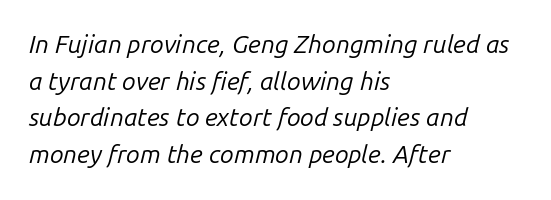
The image shows 25 px text type, italic (leaning right); set left-aligned, normal line spacing (1.47x), normal letter spacing, not underlined.
